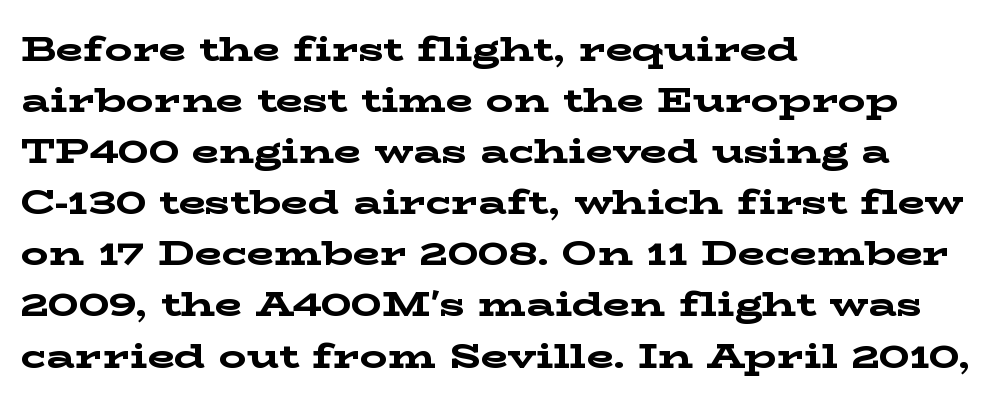
Q: Is the text bold? A: Yes.
Q: Is the text italic (slanted)? A: No, it is upright.
Q: Is the typeface a serif or a sans-serif typeface? A: Serif.
Q: Is the text underlined? A: No.
Q: How is the paragraph aligned? A: Left-aligned.
Q: Is the spacing between letters normal or unusually wide? A: Normal.
Q: Is the spacing between lines tight, normal or loose? A: Normal.
Q: Width (condensed, normal, or wide)? A: Wide.
Q: Stroke contrast? A: Low.
Q: x-height? A: Medium.
Q: Monospaced? A: No.
